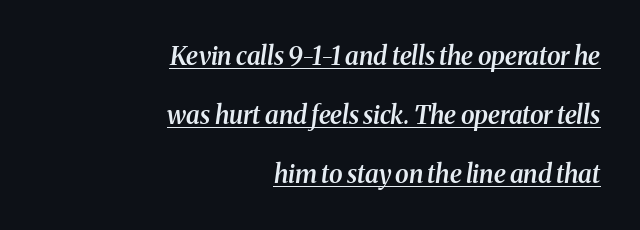
Q: Is the text bold? A: Semi-bold.
Q: Is the text italic (slanted)? A: Yes, it leans right by about 8 degrees.
Q: Is the text underlined? A: Yes.
Q: How is the paragraph aligned? A: Right-aligned.
Q: Is the spacing between letters normal or unusually wide? A: Normal.
Q: Is the spacing between lines tight, normal or loose? A: Loose.
